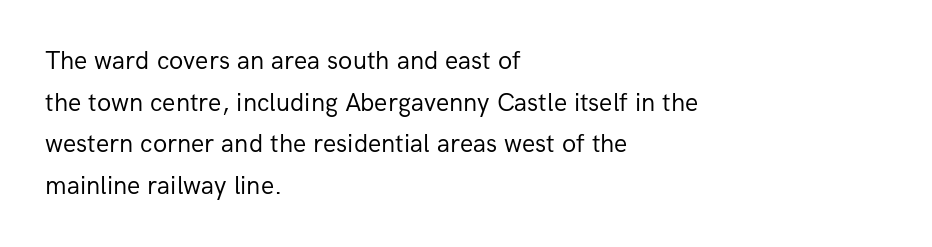
Rule under the text: the space is simply empty. One-word summary of the alignment: left. Stroke thickness stays within the range of a standard reading face or lighter. Rows of type keep a routine distance in the vertical direction. Ascenders rise straight up at ninety degrees. The tracking reads as untouched default to a designer's eye.
